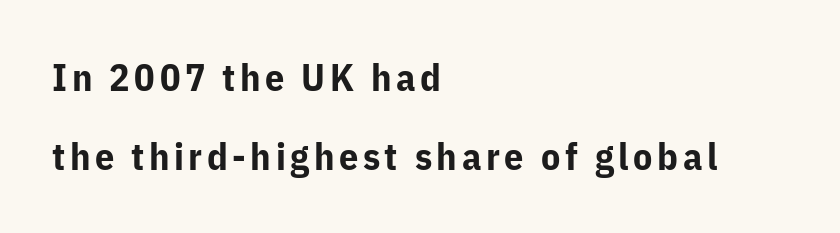
The block of text is sparse from top to bottom, with ample space between rows. The letters carry no serifs — their stems end cleanly without finishing strokes. Emphasis by weight is at full strength: bold. Is this a fixed-width face? No — the glyphs have proportional, varying widths. Is the block centered? No — it sits flush against the left margin.
